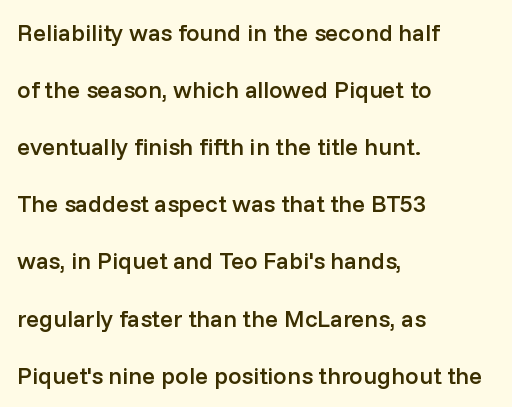
The image shows 24 px text type, upright; set left-aligned, loose line spacing (2.38x), normal letter spacing, not underlined.
